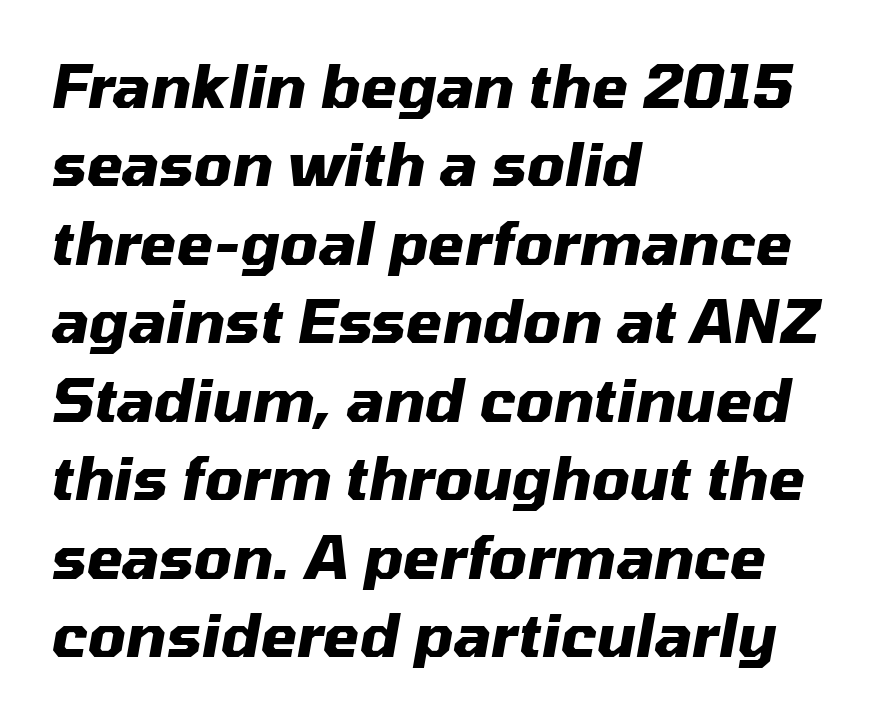
Default kerning and tracking; the words read as compact shapes. This sample uses an oblique cut, with every glyph tilted off the vertical. Leading matches the norm, producing a regular column. Weight check: bold — yes, fully.
